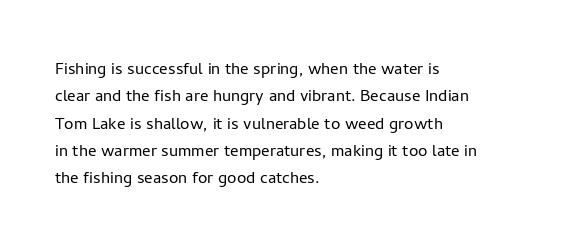
Q: Is the text bold? A: No.
Q: Is the text italic (slanted)? A: No, it is upright.
Q: Is the text underlined? A: No.
Q: How is the paragraph aligned? A: Left-aligned.
Q: Is the spacing between letters normal or unusually wide? A: Normal.
Q: Is the spacing between lines tight, normal or loose? A: Normal.
